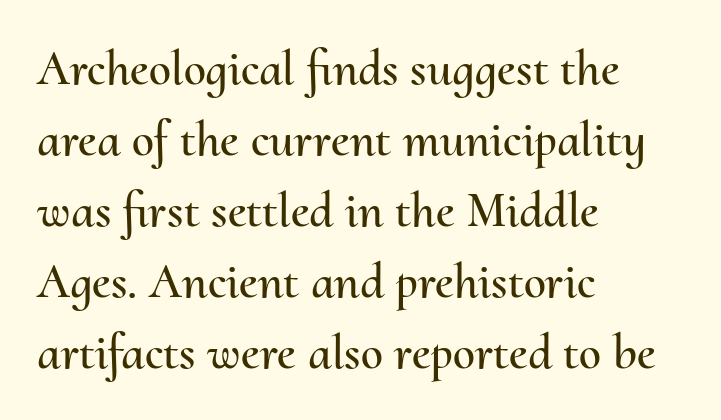
Q: Is the text italic (slanted)? A: No, it is upright.
Q: Is the text underlined? A: No.
Q: How is the paragraph aligned? A: Left-aligned.
Q: Is the spacing between letters normal or unusually wide? A: Normal.
Q: Is the spacing between lines tight, normal or loose? A: Normal.
Q: Width (condensed, normal, or wide)? A: Normal.
Q: Stroke contrast? A: Medium.
Q: x-height? A: Small.
Q: Monospaced? A: No.
